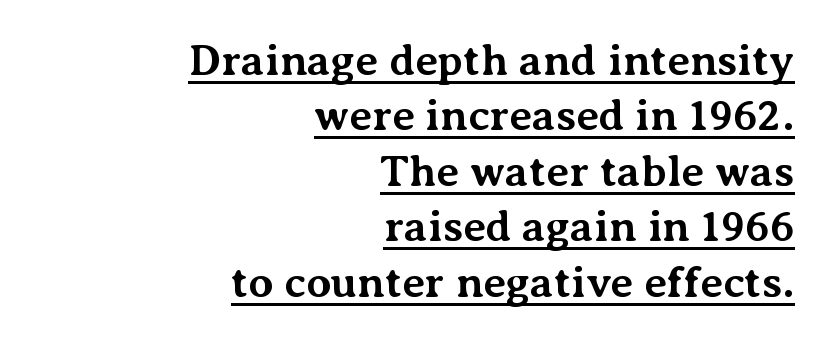
Normally led — the rows are evenly, conventionally spaced. Underlined type. The face used here is proportionally spaced, like ordinary book or web type. These lines keep a tight, regular rhythm from letter to letter.
